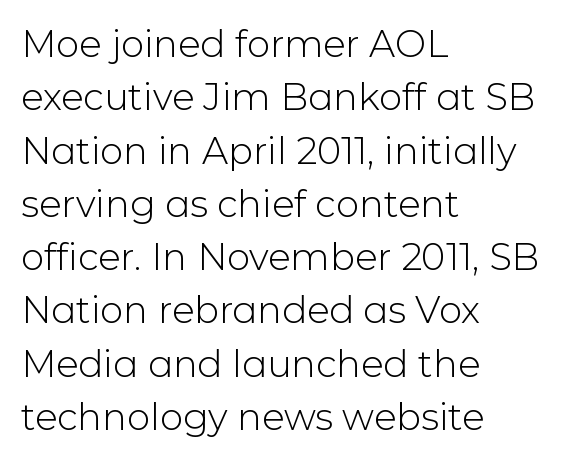
You could not count columns in this text — the font is proportionally spaced. The compositor pushed each line to the left boundary. Is there much room between lines? A standard amount, neither cramped nor airy. Words float on clear page, feet unadorned. No extra ink here — the face is not bold. Is there any slant? The stems are plumb.
